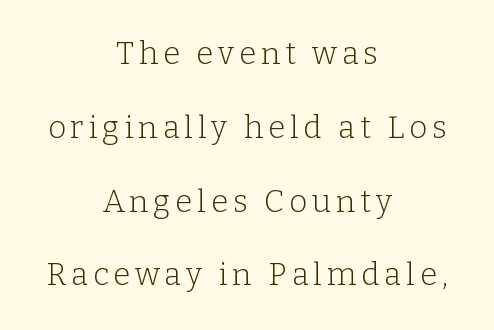
Designer's note — italics off, roman on. Small tapered or slab feet sit at the stroke ends, so this counts as serif. The letters advance in unequal steps, a hallmark of proportional type. Each line is balanced around a shared central axis. The block of text is sparse from top to bottom, with ample space between rows. Check under the words: just untouched page.
